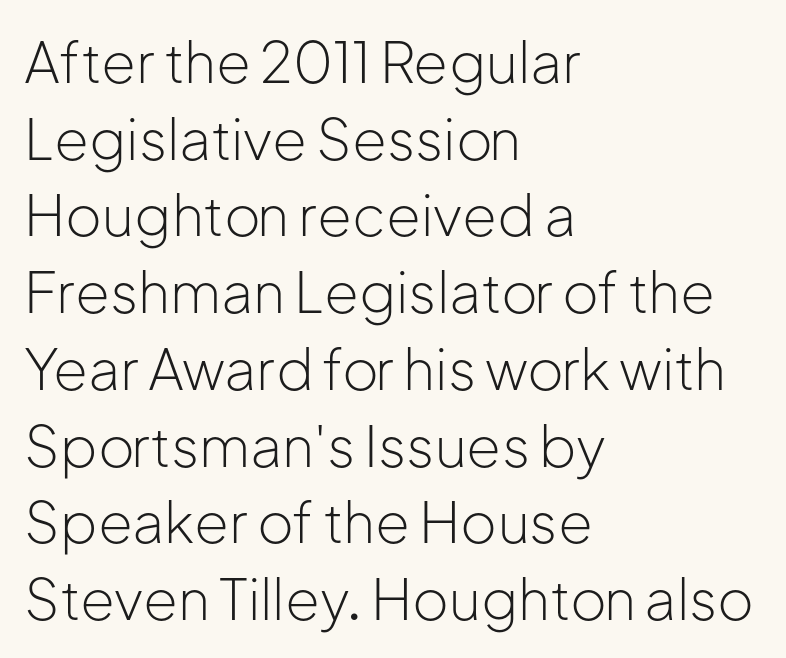
A quiet, ordinary-to-light weight characterises the typeface. Is the letter spacing exaggerated? No — it looks like the ordinary default. The rendering shows plain stroke endings on the letterforms — a sans-serif design. Posture: straight, roman, zero tilt.
